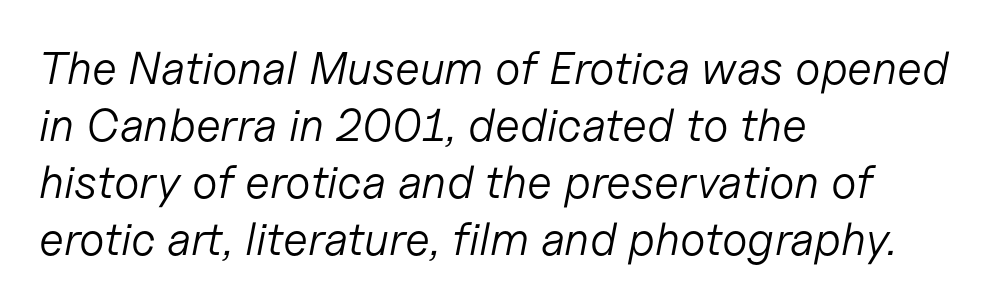
The image shows 46 px light type, italic (leaning right); set left-aligned, line spacing 1.24x, normal letter spacing, not underlined; low stroke contrast and a medium x-height.
